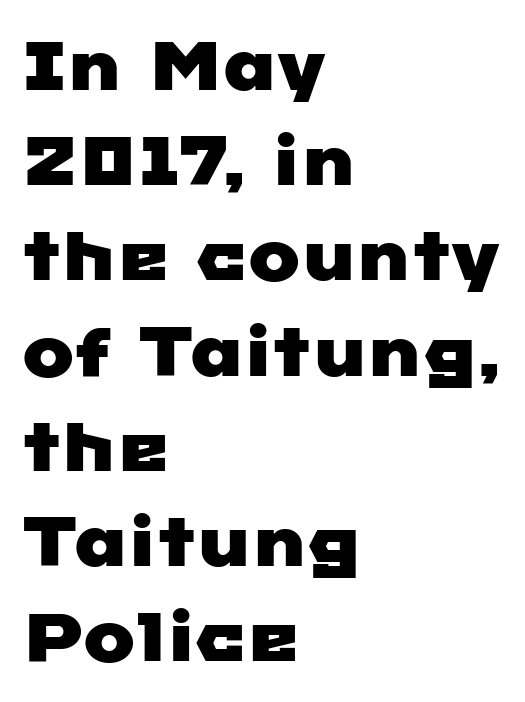
The image shows 69 px wide sans-serif type; set left-aligned, normal line spacing (1.38x), normal letter spacing, not underlined; low stroke contrast and a medium x-height.
